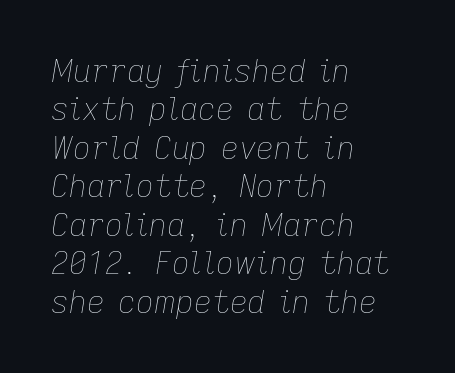
Characters follow at the spacing the type designer built in. This sample has the flowing, uneven cadence of proportional lettering. The space beneath each line is pristine and unruled. The specimen reads as italic at a glance.
